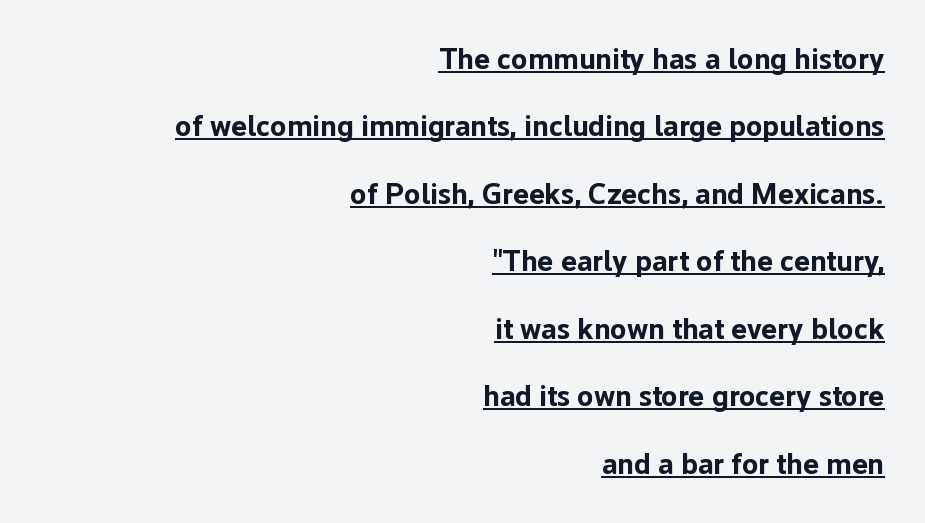
{"serif": "no", "italic": "no", "bold": "yes", "weight": "bold", "width": "normal", "stroke_contrast": "low", "x_height": "medium", "monospaced": "no", "underline": "yes", "align": "right", "line_spacing": "loose", "line_spacing_ratio": 2.25, "letter_spacing": "normal", "letter_spacing_em": 0.0, "glyph_px": 30}
